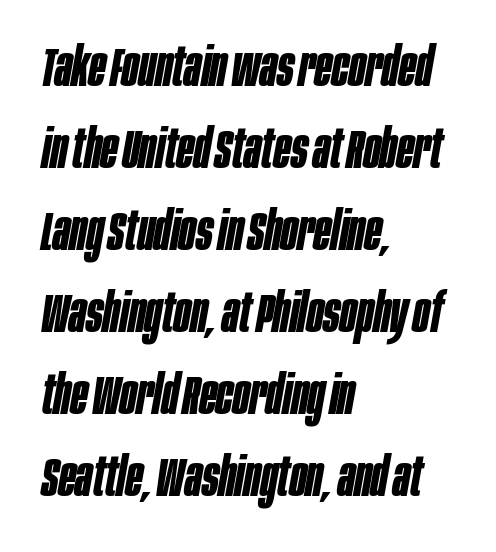
{"italic": "yes", "lean": "right", "slant_degrees": 10, "bold": "yes", "weight": "bold", "width": "condensed", "stroke_contrast": "low", "x_height": "large", "monospaced": "no", "underline": "no", "align": "left", "line_spacing": "normal", "line_spacing_ratio": 1.49, "letter_spacing": "normal", "letter_spacing_em": 0.0, "glyph_px": 55}
